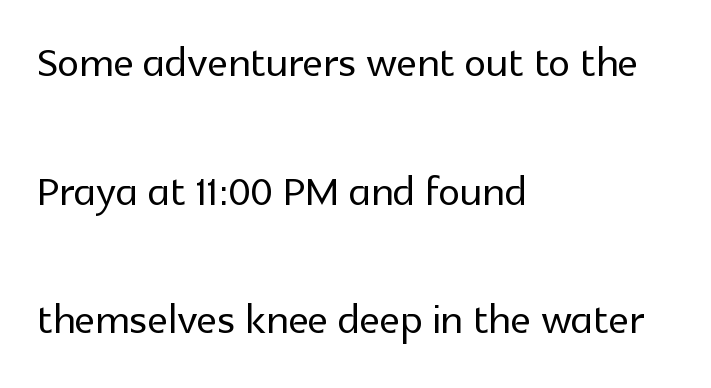
{"serif": "no", "italic": "no", "width": "normal", "x_height": "medium", "monospaced": "no", "underline": "no", "align": "left", "line_spacing": "loose", "line_spacing_ratio": 2.34, "letter_spacing": "normal", "letter_spacing_em": 0.0, "glyph_px": 55}
